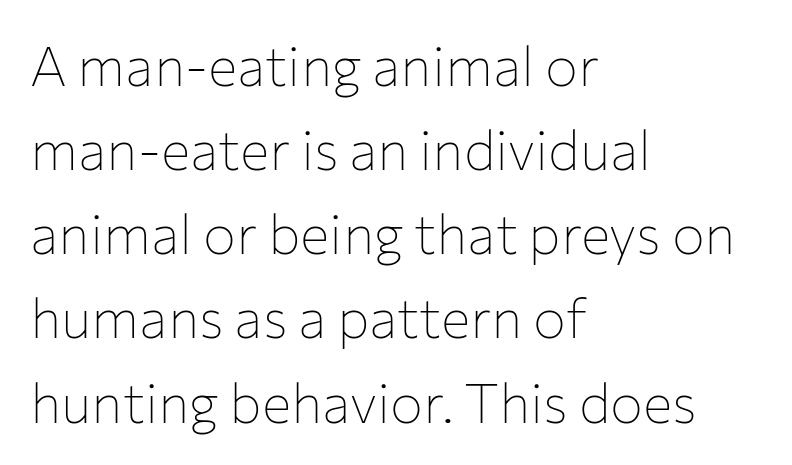
Posture: straight, roman, zero tilt. Compared with typical paragraphs, the rows here are spaced about the same. The text was rendered using a sans face with plain stroke endings. Stroke thickness stays within the range of a standard reading face or lighter. Type without underlining. Proportional: the letters do not fall into vertical columns.
